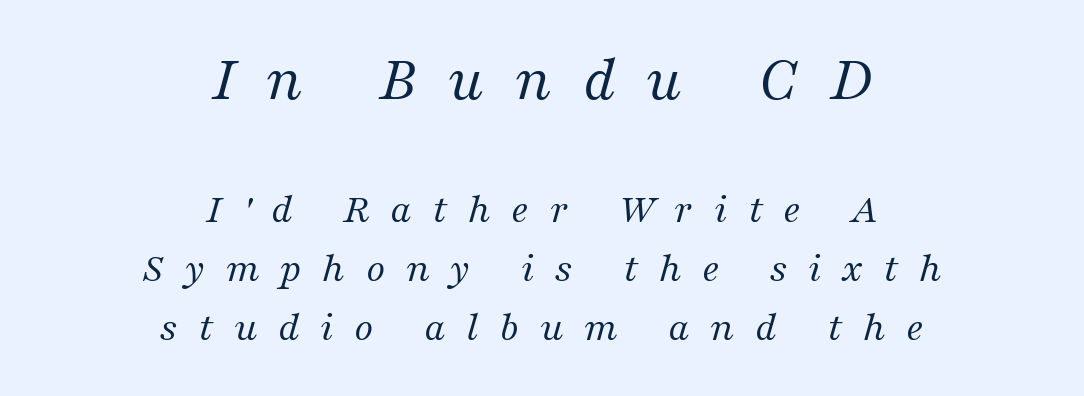
The image shows 65 px regular-weight serif type, italic (leaning right); set centered, normal line spacing (1.38x), unusually wide letter spacing (+0.48 em), not underlined; the first (top) block is 1.51x larger; medium stroke contrast and a medium x-height.
